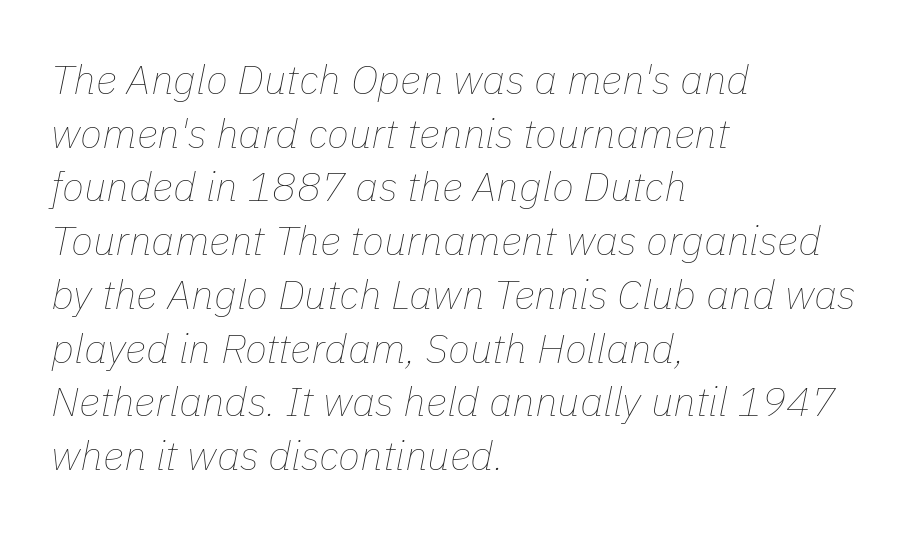
Q: Is the text bold? A: No.
Q: Is the text italic (slanted)? A: Yes, it leans right by about 11 degrees.
Q: Is the text underlined? A: No.
Q: How is the paragraph aligned? A: Left-aligned.
Q: Is the spacing between letters normal or unusually wide? A: Normal.
Q: Is the spacing between lines tight, normal or loose? A: Normal.
Q: Width (condensed, normal, or wide)? A: Normal.
Q: Stroke contrast? A: Low.
Q: x-height? A: Medium.
Q: Monospaced? A: No.
